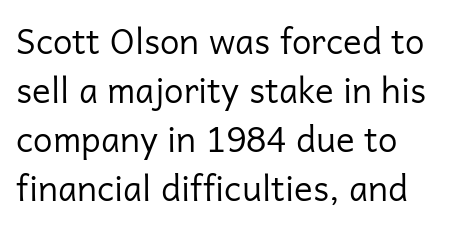
Q: Is the text bold? A: No.
Q: Is the text italic (slanted)? A: No, it is upright.
Q: Is the typeface a serif or a sans-serif typeface? A: Sans-serif.
Q: Is the text underlined? A: No.
Q: How is the paragraph aligned? A: Left-aligned.
Q: Is the spacing between letters normal or unusually wide? A: Normal.
Q: Is the spacing between lines tight, normal or loose? A: Normal.
Q: Width (condensed, normal, or wide)? A: Normal.
Q: Stroke contrast? A: Low.
Q: x-height? A: Medium.
Q: Monospaced? A: No.
